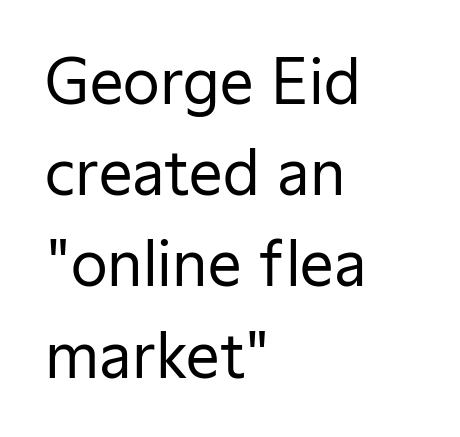
{"serif": "no", "italic": "no", "bold": "no", "weight": "regular", "width": "normal", "stroke_contrast": "low", "x_height": "medium", "monospaced": "no", "underline": "no", "align": "left", "line_spacing": "normal", "line_spacing_ratio": 1.52, "letter_spacing": "normal", "letter_spacing_em": 0.0, "glyph_px": 60}
